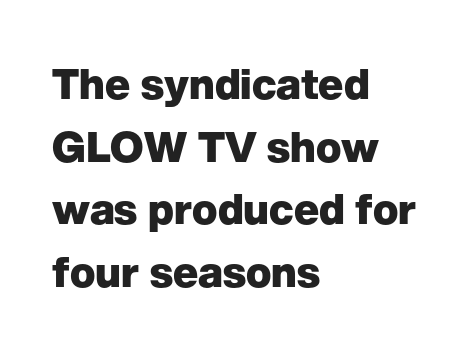
The image shows 42 px heavy sans-serif type, upright; set left-aligned, normal line spacing (1.49x), normal letter spacing, not underlined; low stroke contrast and a medium x-height.
